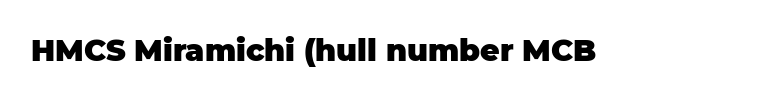
{"serif": "no", "italic": "no", "bold": "yes", "weight": "heavy", "width": "normal", "stroke_contrast": "low", "x_height": "large", "monospaced": "no", "underline": "no", "letter_spacing": "normal", "letter_spacing_em": 0.0, "glyph_px": 30}
